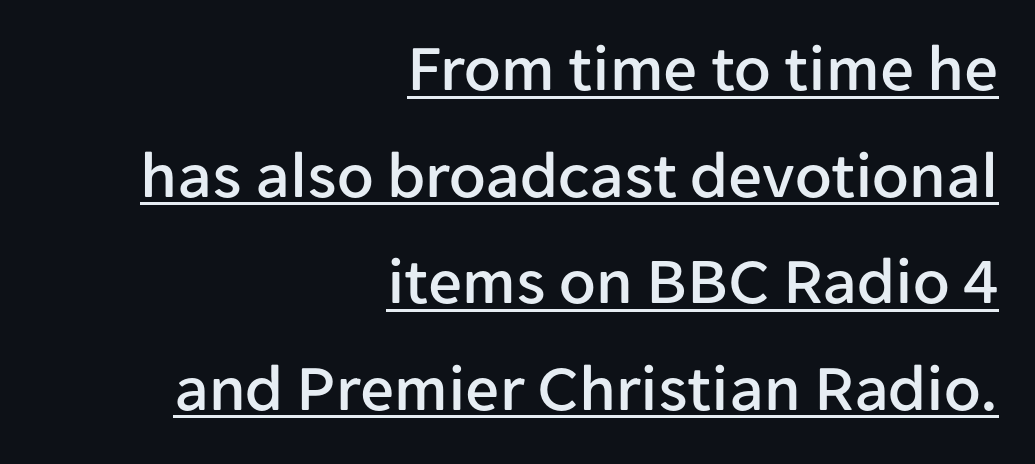
The image shows 67 px sans-serif type, upright; set right-aligned, normal line spacing (1.59x), normal letter spacing, underlined; low stroke contrast and a medium x-height.
